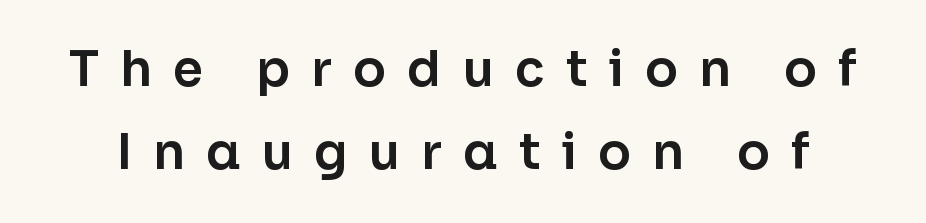
Q: Is the text italic (slanted)? A: No, it is upright.
Q: Is the typeface a serif or a sans-serif typeface? A: Sans-serif.
Q: Is the text underlined? A: No.
Q: Is the spacing between letters normal or unusually wide? A: Unusually wide.
Q: Is the spacing between lines tight, normal or loose? A: Normal.
Q: Width (condensed, normal, or wide)? A: Normal.
Q: Stroke contrast? A: Low.
Q: x-height? A: Medium.
Q: Monospaced? A: No.
